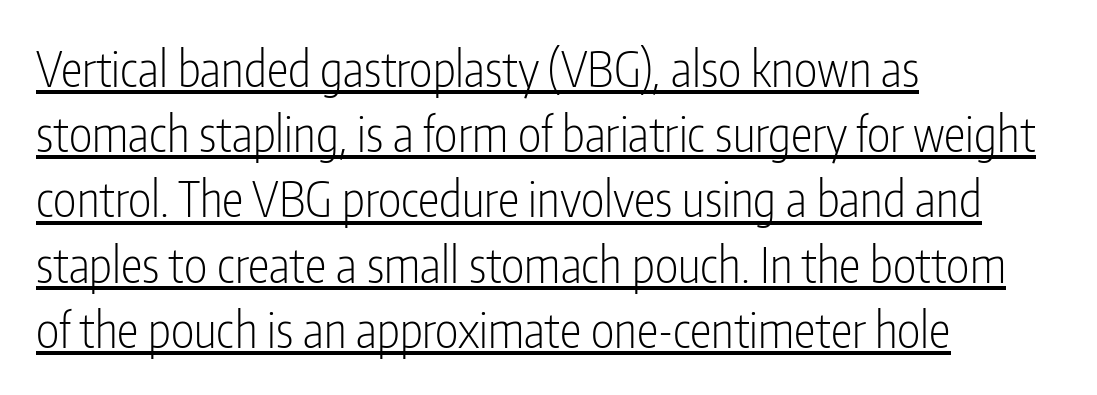
The image shows 49 px light, condensed sans-serif type, upright; set left-aligned, normal line spacing (1.33x), normal letter spacing, underlined; low stroke contrast and a medium x-height.
